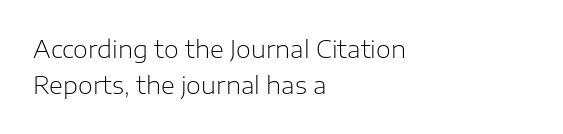
The image shows 24 px text type, upright; set left-aligned, normal line spacing (1.51x), normal letter spacing, not underlined.
